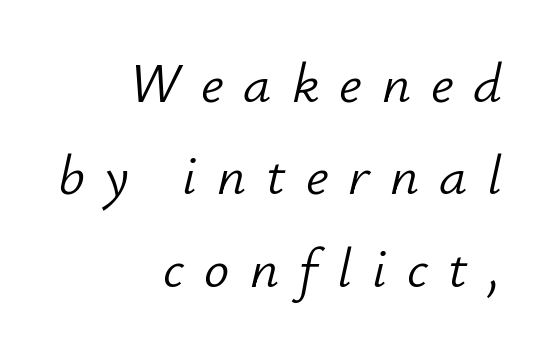
Honestly, the row spacing looks completely unremarkable. The line texture is sparse and dotted thanks to wide tracking. Notice how the stems are inclined rather than vertical — that's the hallmark of italics. Is this a fixed-width face? No — the glyphs have proportional, varying widths.
